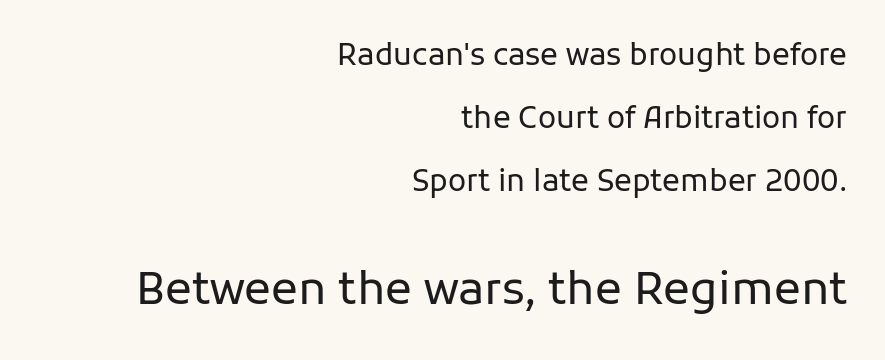
Q: Is the text bold? A: No.
Q: Is the text italic (slanted)? A: No, it is upright.
Q: Is the typeface a serif or a sans-serif typeface? A: Sans-serif.
Q: Is the text underlined? A: No.
Q: How is the paragraph aligned? A: Right-aligned.
Q: Is the spacing between letters normal or unusually wide? A: Normal.
Q: Is the spacing between lines tight, normal or loose? A: Loose.
Q: Which block of text is set in a larger size, the first (top) or the second (bottom)? A: The second (bottom) one.
Q: Width (condensed, normal, or wide)? A: Normal.
Q: Stroke contrast? A: Low.
Q: x-height? A: Medium.
Q: Monospaced? A: No.
